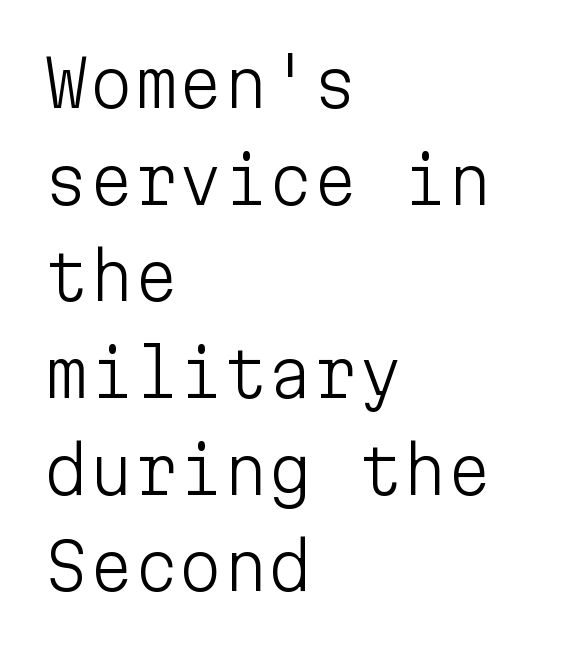
Q: Is the text bold? A: No.
Q: Is the text italic (slanted)? A: No, it is upright.
Q: Is the typeface a serif or a sans-serif typeface? A: Sans-serif.
Q: Is the text underlined? A: No.
Q: How is the paragraph aligned? A: Left-aligned.
Q: Is the spacing between letters normal or unusually wide? A: Normal.
Q: Is the spacing between lines tight, normal or loose? A: Normal.
Q: Width (condensed, normal, or wide)? A: Normal.
Q: Stroke contrast? A: Low.
Q: x-height? A: Medium.
Q: Monospaced? A: Yes.
